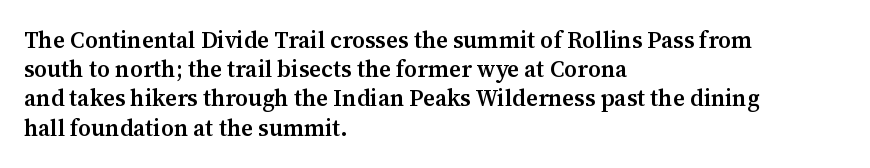
Q: Is the text bold? A: Semi-bold.
Q: Is the text italic (slanted)? A: No, it is upright.
Q: Is the text underlined? A: No.
Q: How is the paragraph aligned? A: Left-aligned.
Q: Is the spacing between letters normal or unusually wide? A: Normal.
Q: Is the spacing between lines tight, normal or loose? A: Normal.
